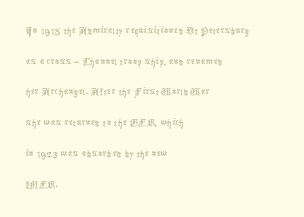
Q: Is the text bold? A: No.
Q: Is the text italic (slanted)? A: No, it is upright.
Q: Is the text underlined? A: No.
Q: How is the paragraph aligned? A: Left-aligned.
Q: Is the spacing between letters normal or unusually wide? A: Normal.
Q: Is the spacing between lines tight, normal or loose? A: Normal.
